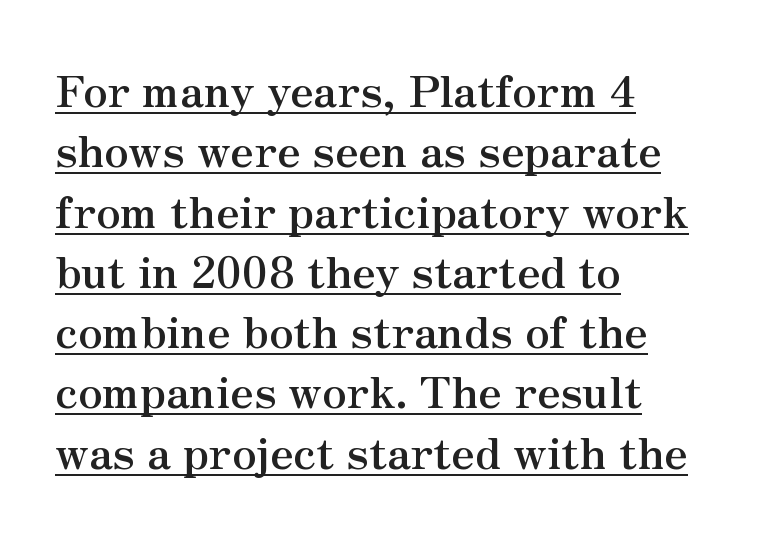
Q: Is the text bold? A: Yes.
Q: Is the text italic (slanted)? A: No, it is upright.
Q: Is the typeface a serif or a sans-serif typeface? A: Serif.
Q: Is the text underlined? A: Yes.
Q: How is the paragraph aligned? A: Left-aligned.
Q: Is the spacing between letters normal or unusually wide? A: Normal.
Q: Is the spacing between lines tight, normal or loose? A: Normal.
Q: Width (condensed, normal, or wide)? A: Normal.
Q: Stroke contrast? A: Medium.
Q: x-height? A: Small.
Q: Monospaced? A: No.
